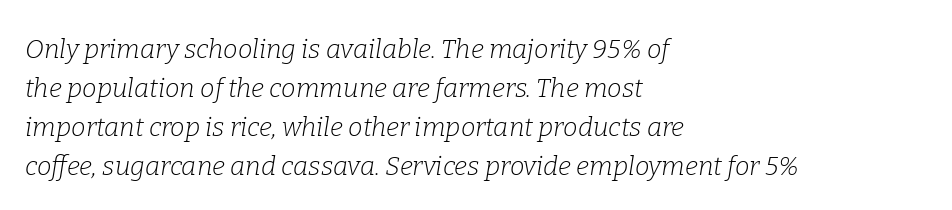
{"italic": "yes", "lean": "right", "slant_degrees": 9, "bold": "no", "underline": "no", "align": "left", "line_spacing": "normal", "line_spacing_ratio": 1.5, "letter_spacing": "normal", "letter_spacing_em": 0.0, "glyph_px": 26}
